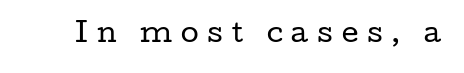
Q: Is the text bold? A: No.
Q: Is the text italic (slanted)? A: No, it is upright.
Q: Is the text underlined? A: No.
Q: Is the spacing between letters normal or unusually wide? A: Unusually wide.
